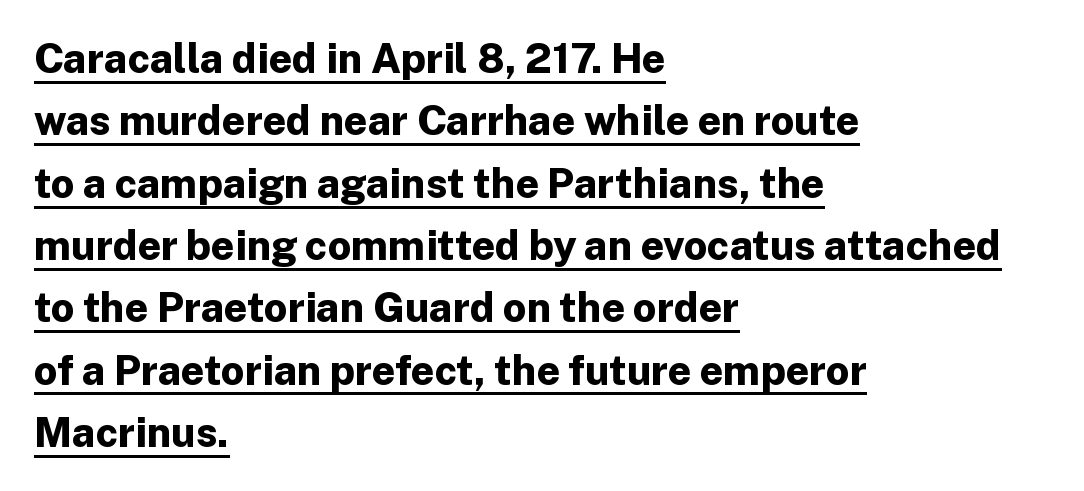
Do the characters align in a grid? No, the font is proportional. Does extra space separate the letters? No, they use regular spacing. The letters stand straight up with perfectly vertical stems. Classification — sans serif. Regarding leading, the lines here are spaced in the standard way.
